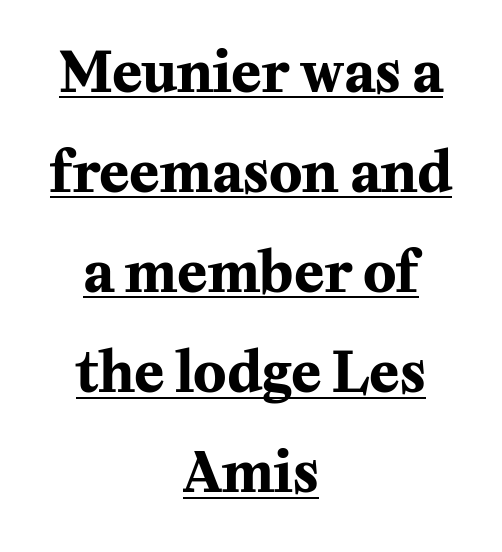
When letters stand straight like this, we call the style roman or upright. The passage shown is emphatically bold. A typesetter would call this proportional, since set widths differ per character. Observe the ordinary spacing: letters are neighbours, not strangers. Is there an underline? Yes — a line sits under the letters.
